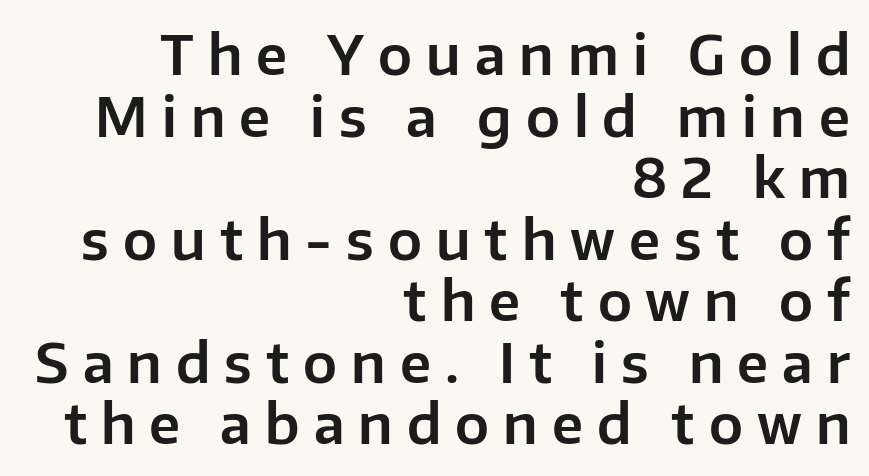
The image shows 54 px sans-serif type, upright; set right-aligned, tight line spacing (1.14x), unusually wide letter spacing (+0.26 em), not underlined; low stroke contrast and a medium x-height.
